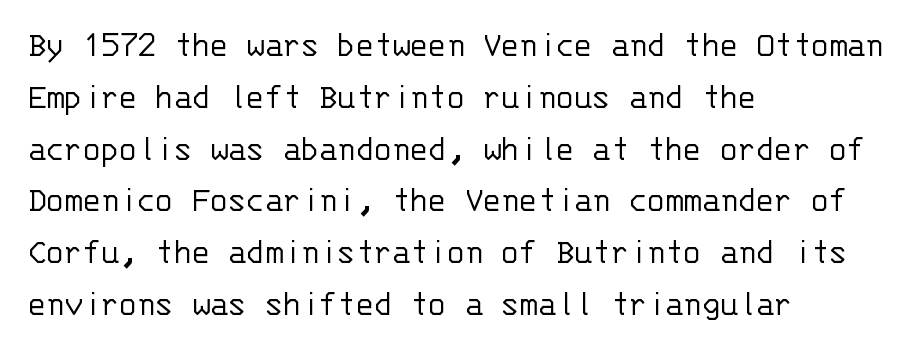
Q: Is the text bold? A: No.
Q: Is the text italic (slanted)? A: No, it is upright.
Q: Is the typeface a serif or a sans-serif typeface? A: Sans-serif.
Q: Is the text underlined? A: No.
Q: How is the paragraph aligned? A: Left-aligned.
Q: Is the spacing between letters normal or unusually wide? A: Normal.
Q: Is the spacing between lines tight, normal or loose? A: Normal.
Q: Width (condensed, normal, or wide)? A: Normal.
Q: Stroke contrast? A: Low.
Q: x-height? A: Large.
Q: Monospaced? A: Yes.
